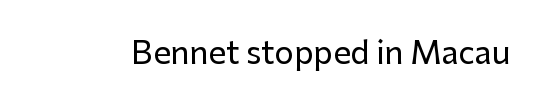
Q: Is the text italic (slanted)? A: No, it is upright.
Q: Is the typeface a serif or a sans-serif typeface? A: Sans-serif.
Q: Is the text underlined? A: No.
Q: Is the spacing between letters normal or unusually wide? A: Normal.
Q: Width (condensed, normal, or wide)? A: Normal.
Q: Stroke contrast? A: Low.
Q: x-height? A: Medium.
Q: Monospaced? A: No.
